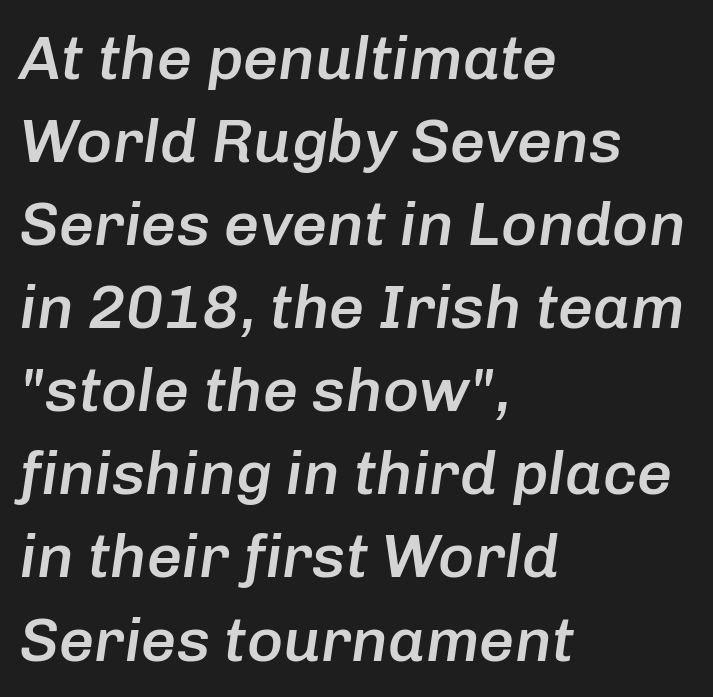
Q: Is the text bold? A: Semi-bold.
Q: Is the text italic (slanted)? A: Yes, it leans right by about 8 degrees.
Q: Is the text underlined? A: No.
Q: How is the paragraph aligned? A: Left-aligned.
Q: Is the spacing between letters normal or unusually wide? A: Normal.
Q: Is the spacing between lines tight, normal or loose? A: Normal.
Q: Width (condensed, normal, or wide)? A: Normal.
Q: Stroke contrast? A: Low.
Q: x-height? A: Medium.
Q: Monospaced? A: No.
